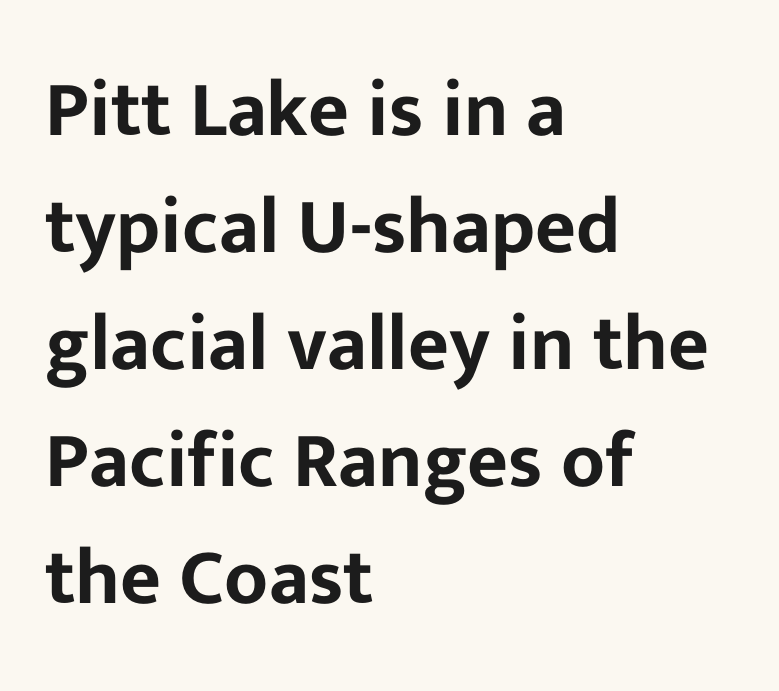
The image shows 79 px sans-serif type, upright; set left-aligned, normal line spacing (1.48x), normal letter spacing, not underlined; low stroke contrast and a medium x-height.
